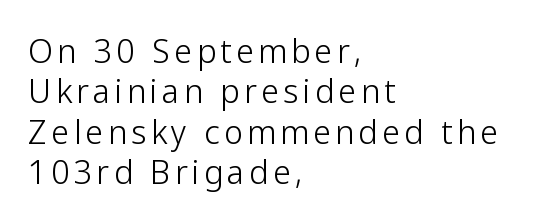
{"serif": "no", "italic": "no", "bold": "no", "weight": "light", "width": "normal", "stroke_contrast": "low", "x_height": "medium", "monospaced": "no", "underline": "no", "align": "left", "line_spacing": "normal", "line_spacing_ratio": 1.26, "glyph_px": 32}
